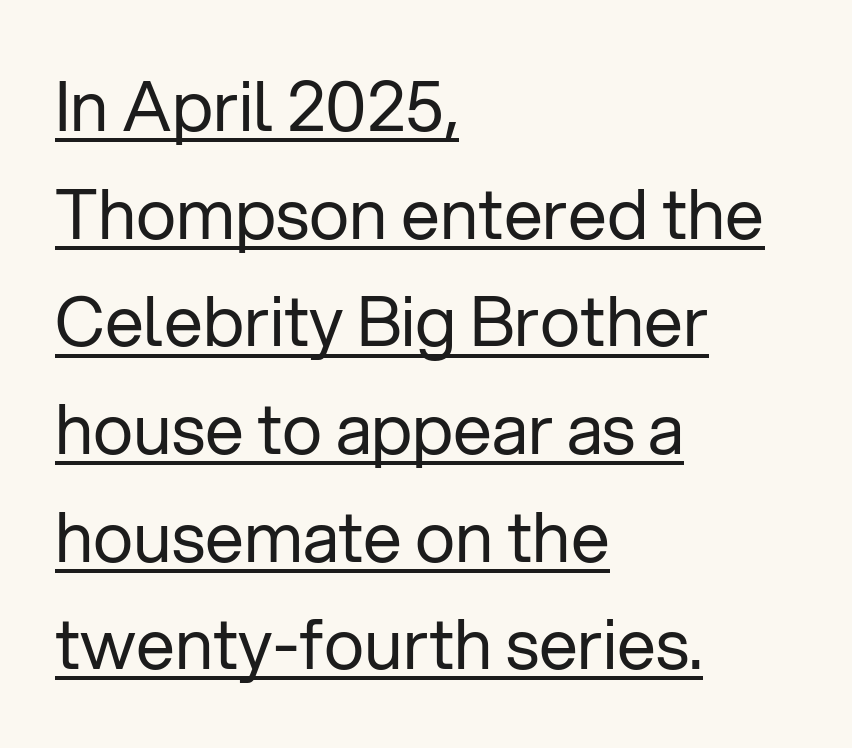
The image shows 69 px regular-weight sans-serif type, upright; set left-aligned, normal line spacing (1.56x), normal letter spacing, underlined; low stroke contrast and a medium x-height.
